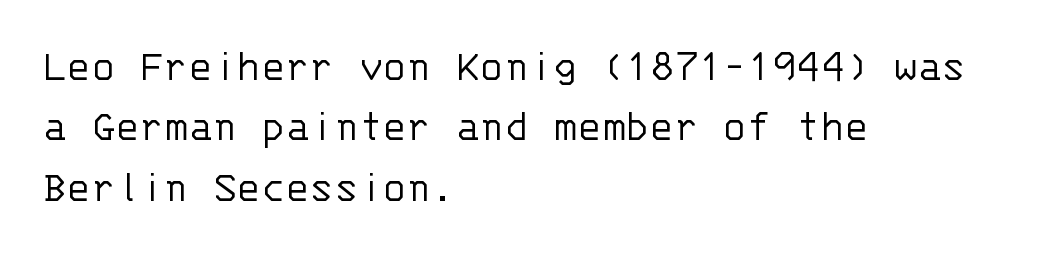
{"serif": "no", "italic": "no", "bold": "no", "weight": "light", "width": "normal", "stroke_contrast": "low", "x_height": "large", "monospaced": "yes", "underline": "no", "align": "left", "line_spacing": "normal", "line_spacing_ratio": 1.34, "letter_spacing": "normal", "letter_spacing_em": 0.0, "glyph_px": 45}
